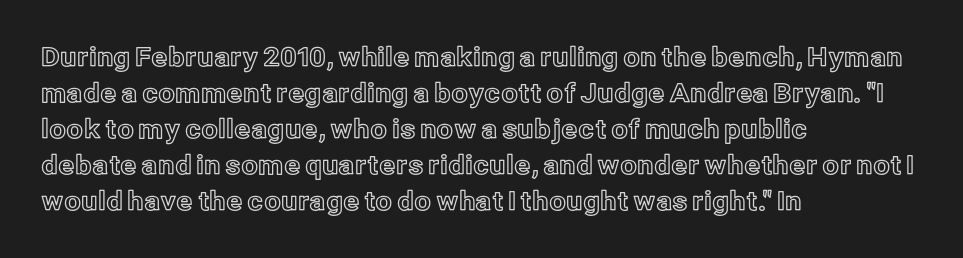
Q: Is the text italic (slanted)? A: No, it is upright.
Q: Is the text underlined? A: No.
Q: How is the paragraph aligned? A: Left-aligned.
Q: Is the spacing between letters normal or unusually wide? A: Normal.
Q: Is the spacing between lines tight, normal or loose? A: Normal.
